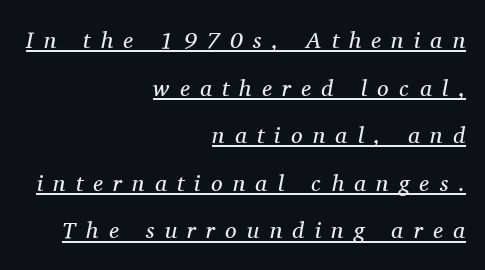
{"italic": "yes", "lean": "right", "slant_degrees": 11, "bold": "no", "underline": "yes", "align": "right", "line_spacing": "loose", "line_spacing_ratio": 2.07, "letter_spacing": "wide", "letter_spacing_em": 0.45, "glyph_px": 23}
